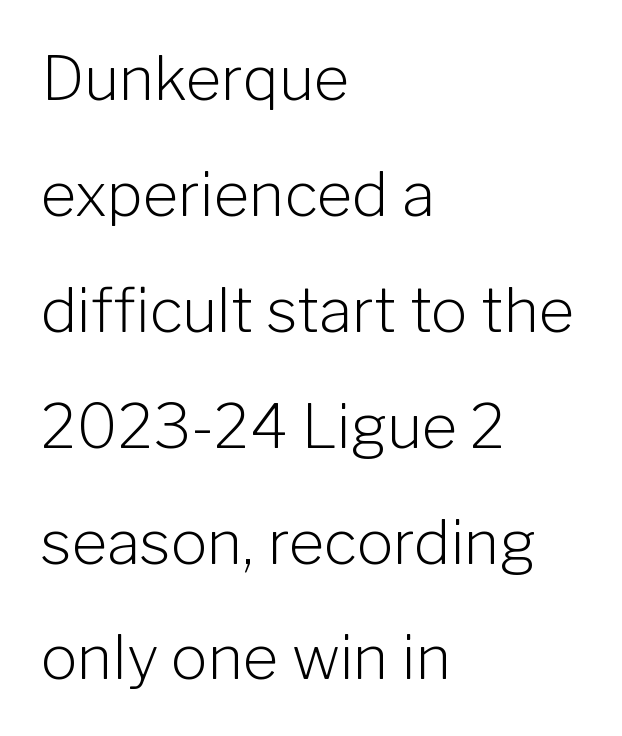
Visually the block forms a straight wall on the left and a jagged coastline on the right. The typesetting does not lean heavy: it is not bold. There is no visible air inserted between adjacent glyphs. The glyphs are unaccompanied by any horizontal stroke below them.
